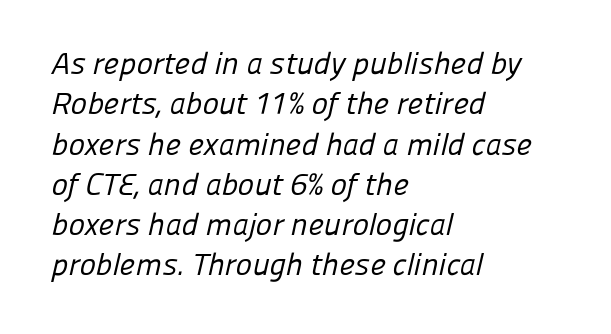
Stem width sits at or under what a default text font uses. Whoever set this chose a conventional vertical rhythm. The lines in this sample share a left origin and differ only in where they stop. The baseline area is clear.
